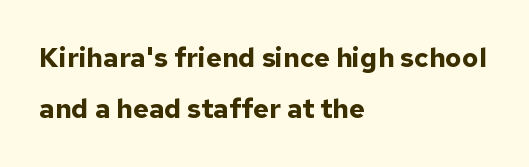
The image shows 27 px bold type, upright; set left-aligned, line spacing 1.89x, normal letter spacing, not underlined.
